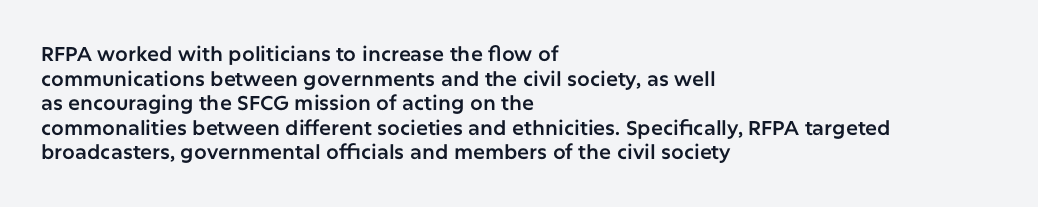
The image shows 20 px text type, upright; set left-aligned, line spacing 1.23x, normal letter spacing, not underlined.
